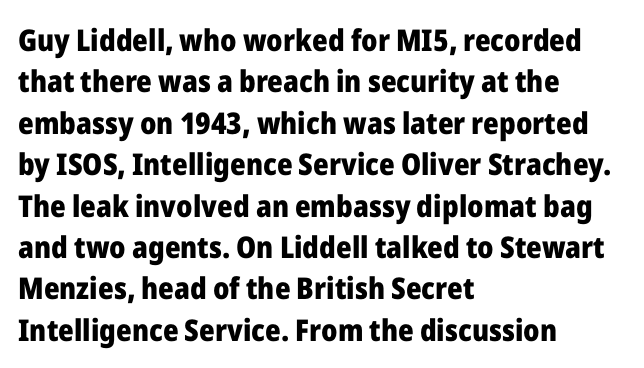
Do the letters lean? They stand straight. Spacing verdict: proportional, widths tailored to each character. Tracking here is standard; glyphs follow each other at the usual distance. Beneath every word, the page is bare.
